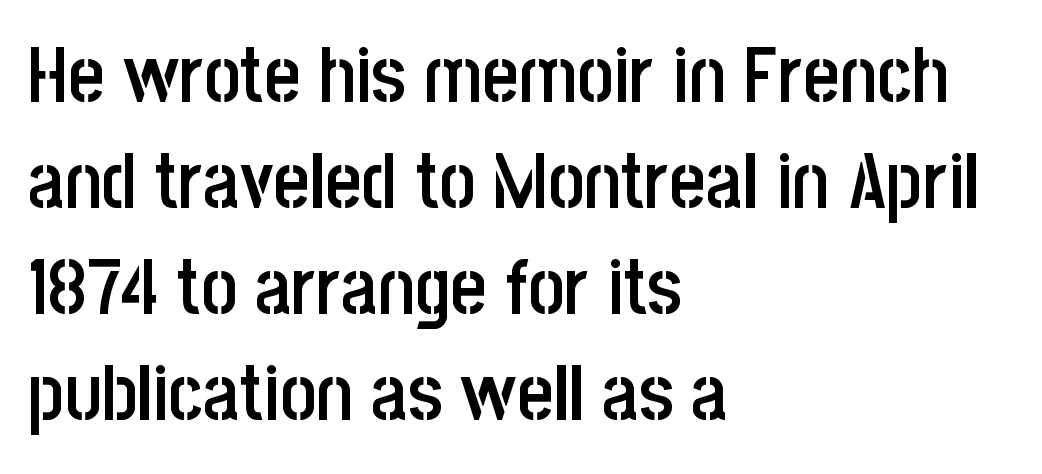
Q: Is the text bold? A: Semi-bold.
Q: Is the text italic (slanted)? A: No, it is upright.
Q: Is the typeface a serif or a sans-serif typeface? A: Sans-serif.
Q: Is the text underlined? A: No.
Q: How is the paragraph aligned? A: Left-aligned.
Q: Is the spacing between letters normal or unusually wide? A: Normal.
Q: Is the spacing between lines tight, normal or loose? A: Normal.
Q: Width (condensed, normal, or wide)? A: Condensed.
Q: Stroke contrast? A: Low.
Q: x-height? A: Large.
Q: Monospaced? A: No.
